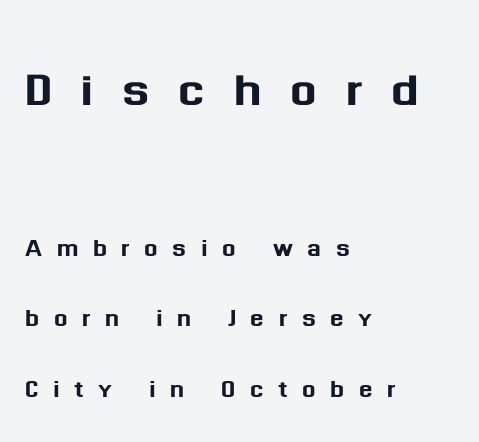
Vertically, the passage feels expansive, rows floating well apart. Typeset ragged right — the left edge is the straight one. Characters remain perfectly vertical along every line. The gap between lines stays unmarked. Spacing verdict: proportional, widths tailored to each character.
